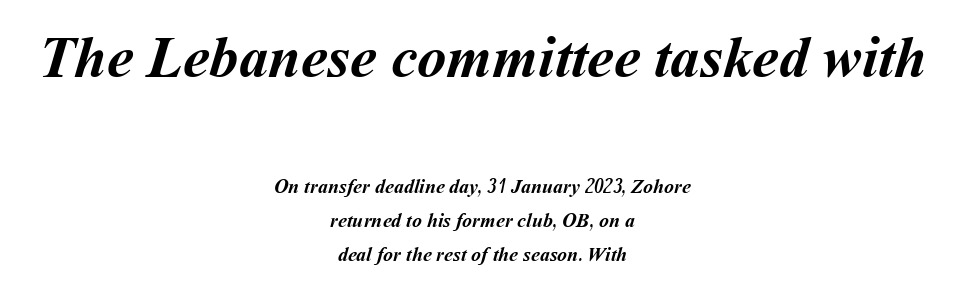
The image shows 59 px semibold type; set centered, normal line spacing (1.69x), normal letter spacing, not underlined; the first (top) block is 2.95x larger; medium stroke contrast and a medium x-height.
